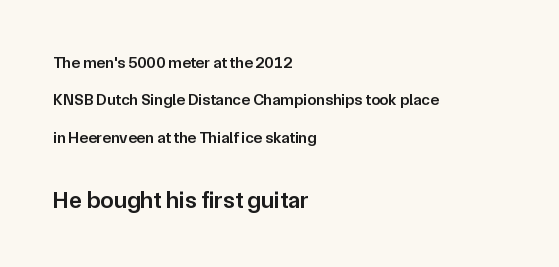
The image shows 24 px text type, upright; set left-aligned, loose line spacing (2.34x), normal letter spacing, not underlined; the second (bottom) block is 1.5x larger.
